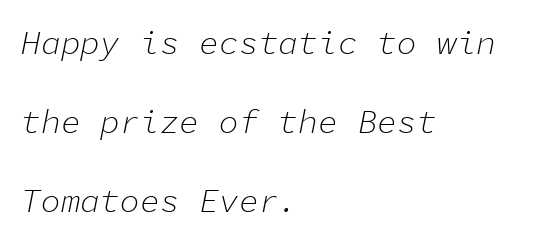
A great deal of white space separates one row of letters from the next. All the whitespace from short lines collects on the right. The area under the type is left untouched. You can tell it's italic because the verticals aren't actually vertical.
